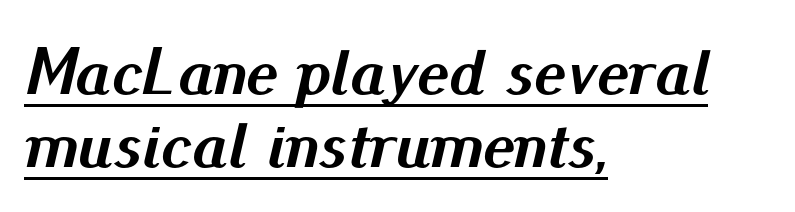
Q: Is the text bold? A: Yes.
Q: Is the text italic (slanted)? A: Yes, it leans right by about 13 degrees.
Q: Is the text underlined? A: Yes.
Q: How is the paragraph aligned? A: Left-aligned.
Q: Is the spacing between letters normal or unusually wide? A: Normal.
Q: Is the spacing between lines tight, normal or loose? A: Tight.
Q: Width (condensed, normal, or wide)? A: Normal.
Q: Stroke contrast? A: Medium.
Q: x-height? A: Small.
Q: Monospaced? A: No.
